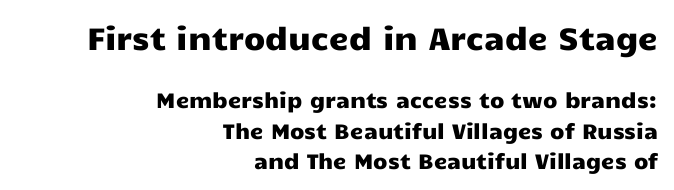
Q: Is the text italic (slanted)? A: No, it is upright.
Q: Is the typeface a serif or a sans-serif typeface? A: Sans-serif.
Q: Is the text underlined? A: No.
Q: How is the paragraph aligned? A: Right-aligned.
Q: Is the spacing between letters normal or unusually wide? A: Normal.
Q: Is the spacing between lines tight, normal or loose? A: Normal.
Q: Which block of text is set in a larger size, the first (top) or the second (bottom)? A: The first (top) one.
Q: Width (condensed, normal, or wide)? A: Wide.
Q: Stroke contrast? A: Low.
Q: x-height? A: Medium.
Q: Monospaced? A: No.
